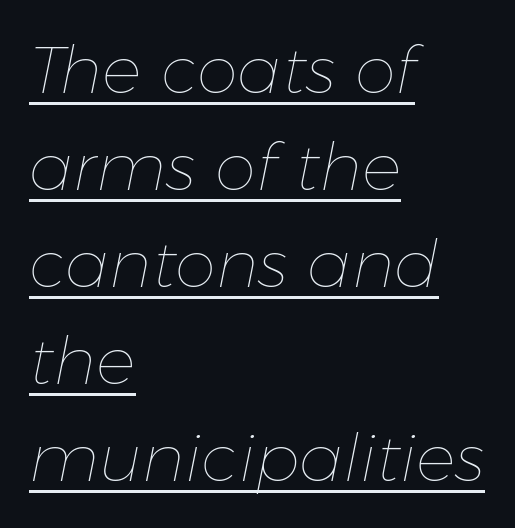
The image shows 66 px thin type, italic (leaning right); set left-aligned, normal line spacing (1.47x), normal letter spacing, underlined; low stroke contrast and a medium x-height.
